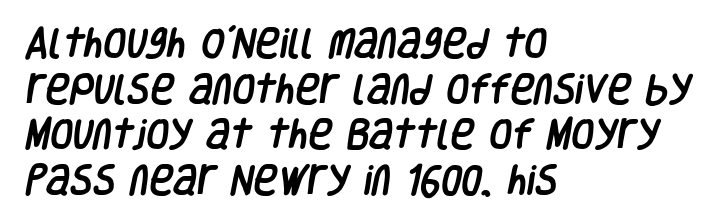
The image shows 33 px condensed sans-serif type; set left-aligned, normal line spacing (1.38x), normal letter spacing, not underlined; low stroke contrast and a large x-height.
